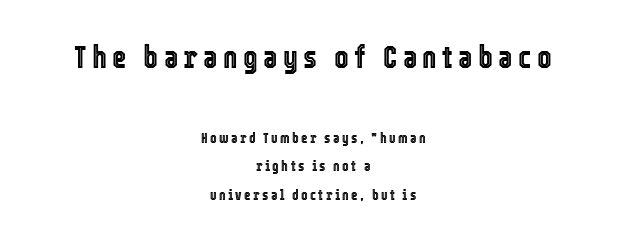
{"italic": "no", "width": "condensed", "x_height": "medium", "monospaced": "no", "underline": "no", "align": "center", "line_spacing": "loose", "line_spacing_ratio": 2.03, "larger_block": "first", "size_ratio": 2.21, "glyph_px": 31}
